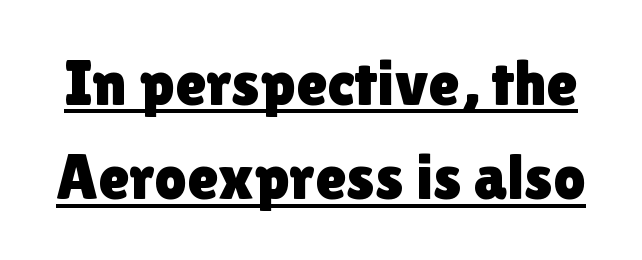
Tall strokes in this sample are plumb rather than angled. Character widths vary here, with narrow letters taking less room than wide ones. Beneath each row of characters lies a ruled line. The line texture is even and compact thanks to regular tracking. Rows of type keep a routine distance in the vertical direction. Does the type have serifs? No, each stem ends abruptly.
